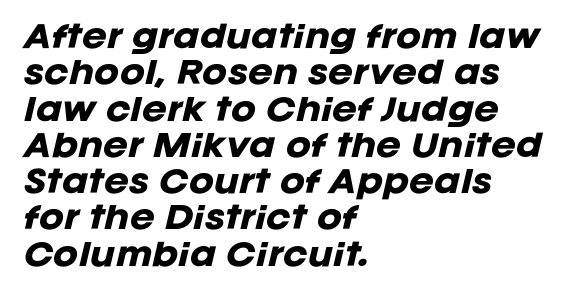
The image shows 30 px heavy type, italic (leaning right); set left-aligned, line spacing 1.21x, normal letter spacing, not underlined; low stroke contrast and a large x-height.
